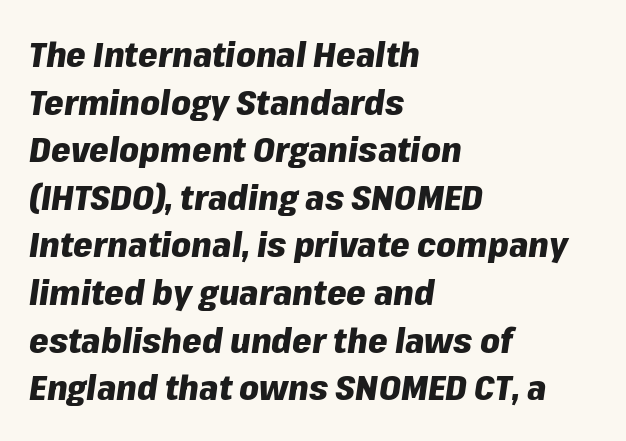
The image shows 35 px heavy type, italic (leaning right); set left-aligned, normal line spacing (1.36x), normal letter spacing, not underlined; low stroke contrast and a medium x-height.
